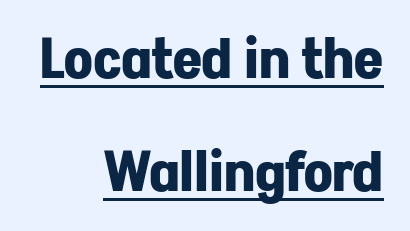
Q: Is the text bold? A: Yes.
Q: Is the text italic (slanted)? A: No, it is upright.
Q: Is the typeface a serif or a sans-serif typeface? A: Sans-serif.
Q: Is the text underlined? A: Yes.
Q: How is the paragraph aligned? A: Right-aligned.
Q: Is the spacing between letters normal or unusually wide? A: Normal.
Q: Is the spacing between lines tight, normal or loose? A: Loose.
Q: Width (condensed, normal, or wide)? A: Normal.
Q: Stroke contrast? A: Low.
Q: x-height? A: Medium.
Q: Monospaced? A: No.
